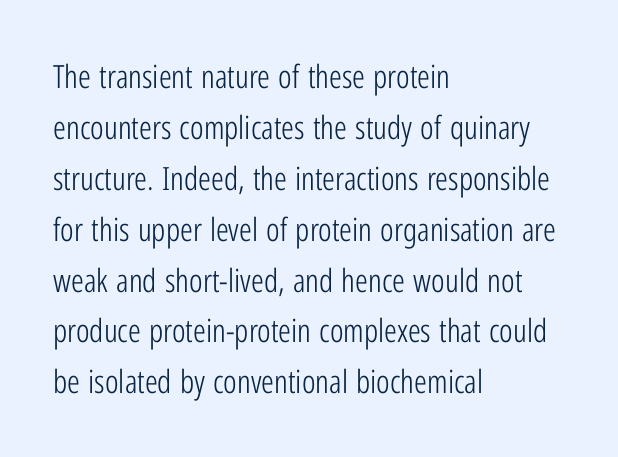
{"serif": "no", "italic": "no", "bold": "no", "weight": "light", "width": "condensed", "stroke_contrast": "low", "x_height": "medium", "monospaced": "no", "underline": "no", "align": "left", "line_spacing": "normal", "line_spacing_ratio": 1.59, "letter_spacing": "normal", "letter_spacing_em": 0.0, "glyph_px": 32}
